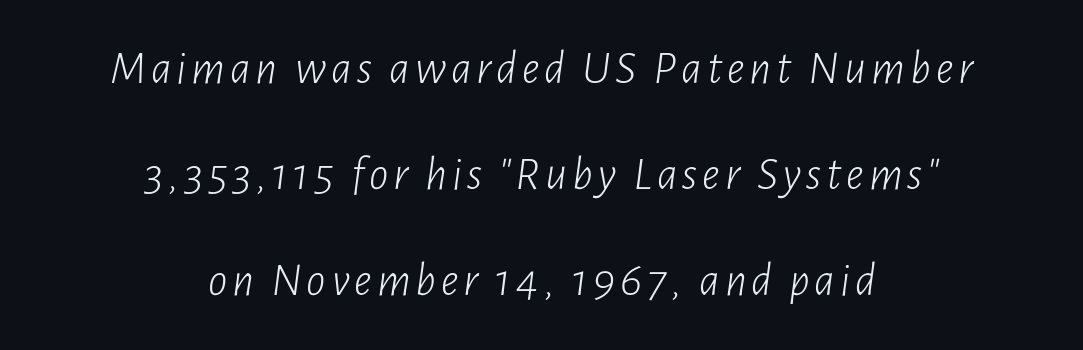
{"italic": "yes", "lean": "right", "slant_degrees": 7, "bold": "no", "weight": "light", "width": "condensed", "stroke_contrast": "low", "x_height": "medium", "monospaced": "no", "underline": "no", "align": "center", "line_spacing": "loose", "line_spacing_ratio": 2.21, "glyph_px": 48}
